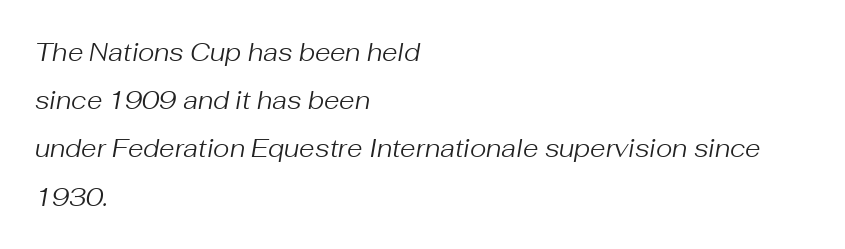
The letterforms sit at book weight or below. Characters are canted at an angle relative to the baseline's perpendicular. Casual observation: everything's shoved over to the left. Beneath every word, the page is bare. The line texture is even and compact thanks to regular tracking.
